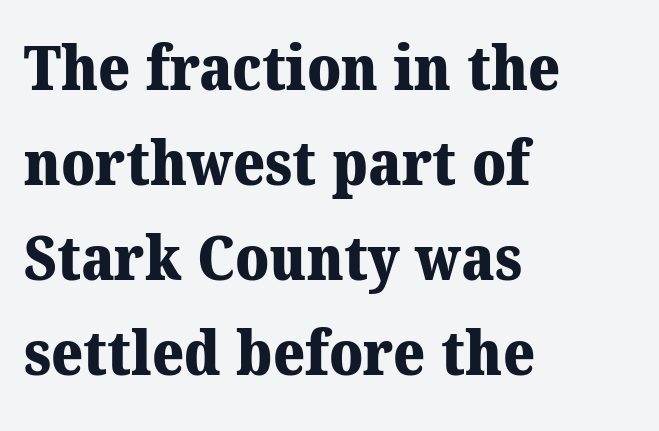
{"serif": "yes", "bold": "yes", "weight": "heavy", "width": "normal", "stroke_contrast": "medium", "x_height": "medium", "monospaced": "no", "underline": "no", "align": "left", "line_spacing": "normal", "line_spacing_ratio": 1.56, "letter_spacing": "normal", "letter_spacing_em": 0.0, "glyph_px": 61}
